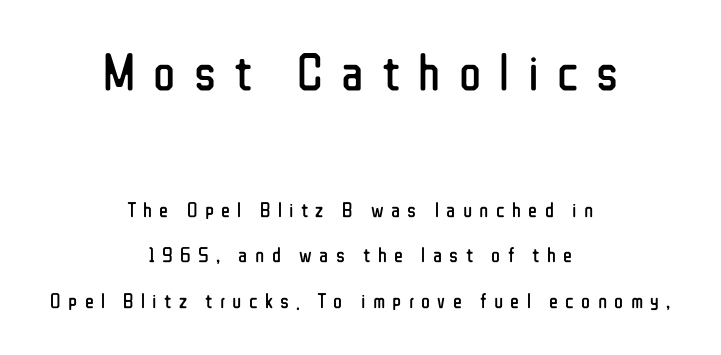
The designer gave the opening block more size than the closing block. Unlike a traditional serif, this face leaves its strokes unadorned. Vertical stems look standard width or narrower in stroke. This sample uses expanded letter spacing, leaving extra air between glyphs. Where is the straight margin? There isn't one; the lines are centered. Descender tails drop into unmarked territory.
